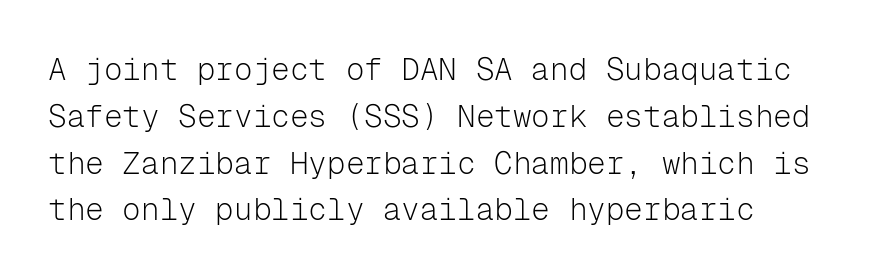
Line beginnings align vertically; line endings do not. The space beneath each line is pristine and unruled. Looks like terminal output: every glyph gets an equal slot. Quick note: interline space is typical.
